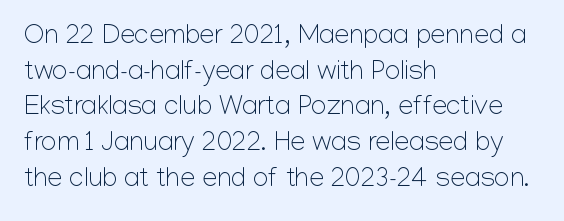
Notice how descenders clear the ascenders below comfortably — that's standard leading. Rule under the text: the space is simply empty. This rendering uses left alignment, leaving the right contour irregular. The type sits square on the baseline with zero lean. The font sits on the lighter half of the weight spectrum, regular included. The gaps between neighbouring characters are ordinary and unremarkable.
